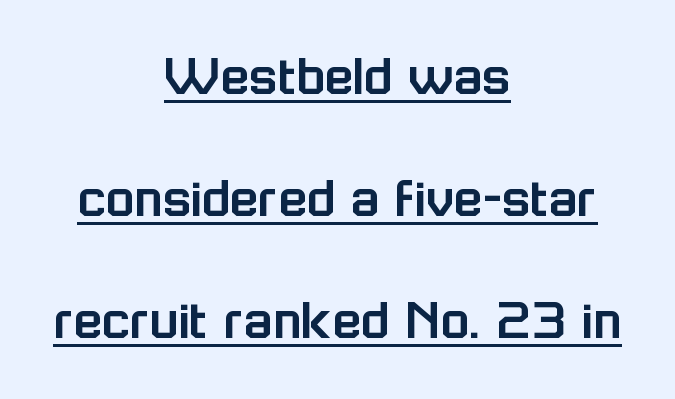
Leading is clearly above the norm, producing a sparse column. The gaps between neighbouring characters are ordinary and unremarkable. Compared with undecorated copy, this sample adds a rule below the words. This sample uses an upright cut, with every glyph sitting square on the baseline.
